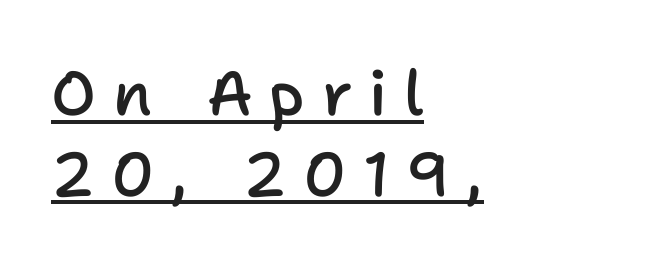
The face used here is rendered with a markedly widened letterfit. Is this a sans? Yes — the strokes have no serifs. Vertically, the passage feels balanced, rows spaced as you'd expect. The typography opts for an upright posture over an oblique one.
